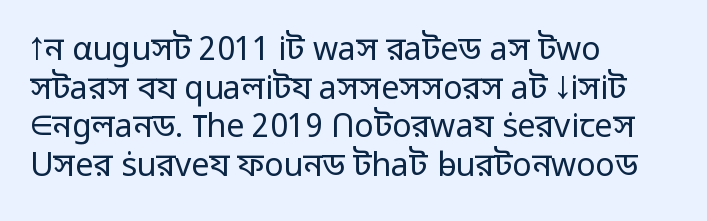
{"serif": "no", "italic": "no", "bold": "no", "weight": "regular", "width": "normal", "stroke_contrast": "low", "x_height": "medium", "monospaced": "no", "underline": "no", "align": "left", "line_spacing_ratio": 1.21, "letter_spacing": "normal", "letter_spacing_em": 0.0, "glyph_px": 32}
